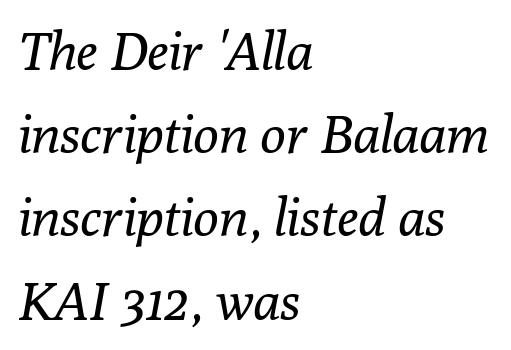
This reads as an unemphasized weight, regular at the heaviest. The space directly below the letters is spotless. This is oblique type, the kind used for emphasis or titles. Is this a fixed-width face? No — the glyphs have proportional, varying widths. The typesetter chose a ragged-right arrangement here.
